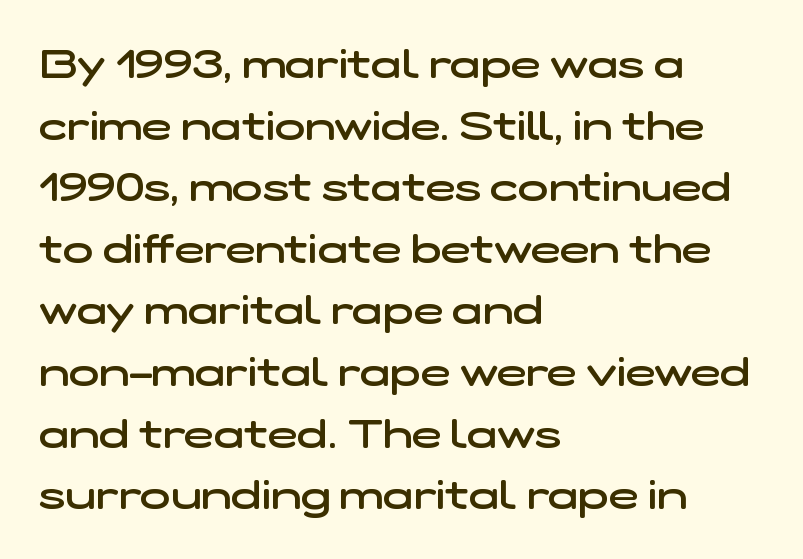
The image shows 40 px semibold, wide sans-serif type; set left-aligned, normal line spacing (1.54x), normal letter spacing, not underlined; low stroke contrast and a medium x-height.
